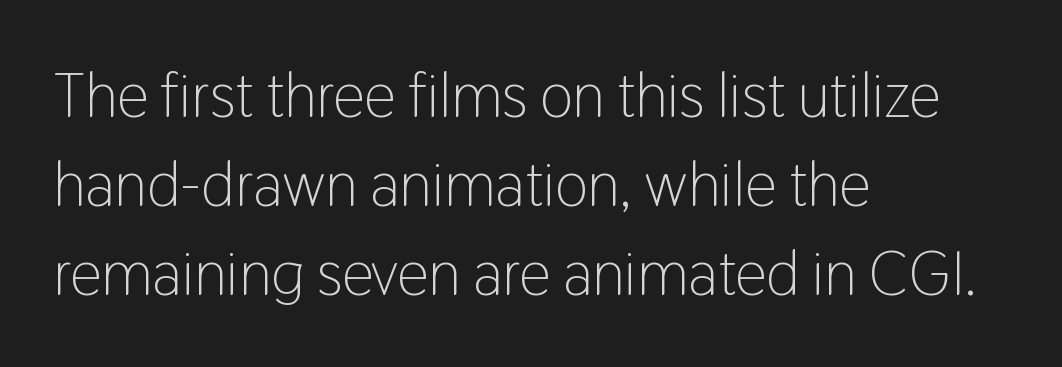
Q: Is the text bold? A: No.
Q: Is the text italic (slanted)? A: No, it is upright.
Q: Is the typeface a serif or a sans-serif typeface? A: Sans-serif.
Q: Is the text underlined? A: No.
Q: How is the paragraph aligned? A: Left-aligned.
Q: Is the spacing between letters normal or unusually wide? A: Normal.
Q: Is the spacing between lines tight, normal or loose? A: Normal.
Q: Width (condensed, normal, or wide)? A: Condensed.
Q: Stroke contrast? A: Low.
Q: x-height? A: Medium.
Q: Monospaced? A: No.
